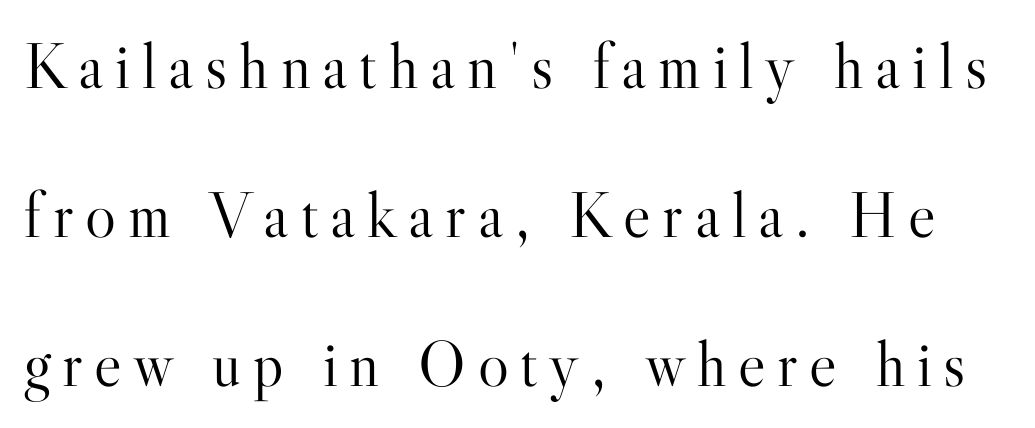
The image shows 65 px light serif type, upright; set loose line spacing (2.29x), not underlined; high stroke contrast and a small x-height.
